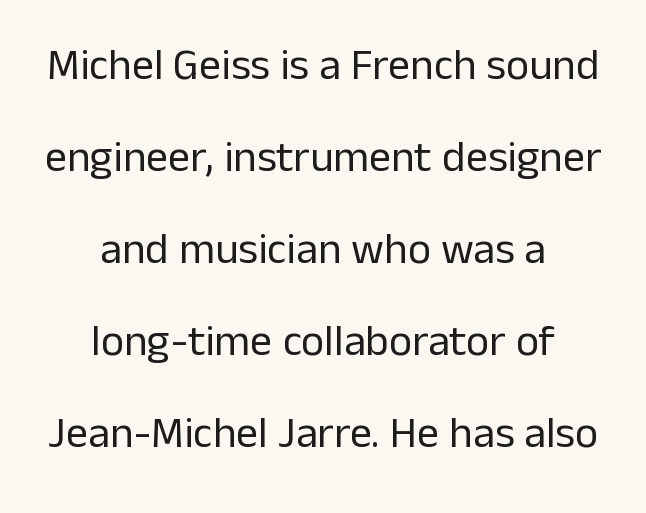
{"serif": "no", "italic": "no", "bold": "no", "weight": "regular", "width": "normal", "stroke_contrast": "low", "x_height": "medium", "monospaced": "no", "underline": "no", "align": "center", "line_spacing": "loose", "line_spacing_ratio": 2.09, "letter_spacing": "normal", "letter_spacing_em": 0.0, "glyph_px": 44}
